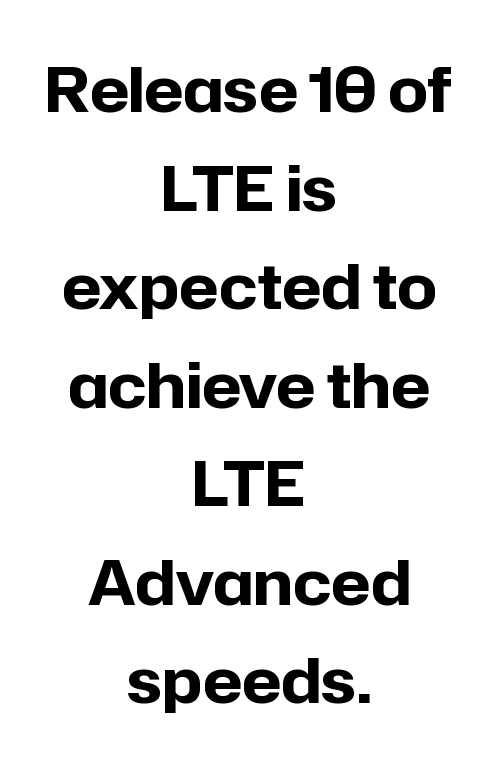
Q: Is the text bold? A: Yes.
Q: Is the text italic (slanted)? A: No, it is upright.
Q: Is the typeface a serif or a sans-serif typeface? A: Sans-serif.
Q: Is the text underlined? A: No.
Q: How is the paragraph aligned? A: Centered.
Q: Is the spacing between letters normal or unusually wide? A: Normal.
Q: Is the spacing between lines tight, normal or loose? A: Normal.
Q: Width (condensed, normal, or wide)? A: Normal.
Q: Stroke contrast? A: Low.
Q: x-height? A: Medium.
Q: Monospaced? A: No.
